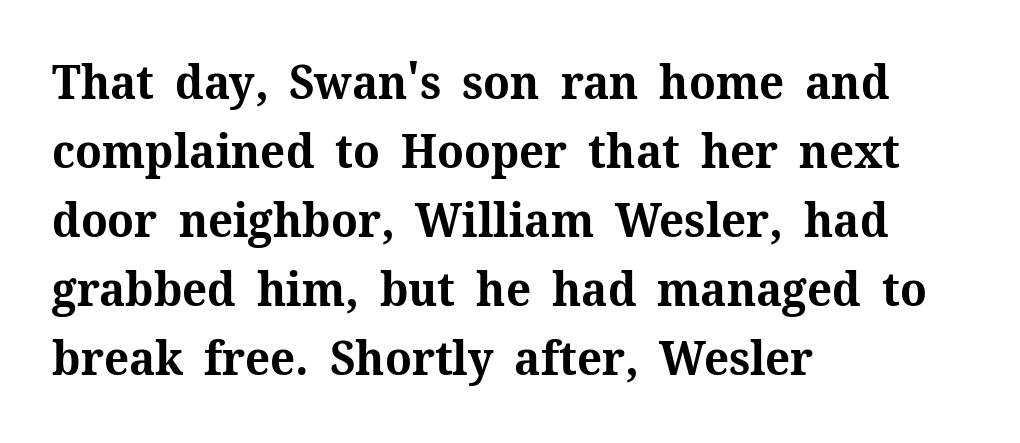
{"serif": "yes", "italic": "no", "bold": "yes", "weight": "bold", "width": "normal", "stroke_contrast": "medium", "x_height": "medium", "monospaced": "no", "underline": "no", "align": "left", "line_spacing": "normal", "line_spacing_ratio": 1.47, "letter_spacing": "normal", "letter_spacing_em": 0.0, "glyph_px": 47}
